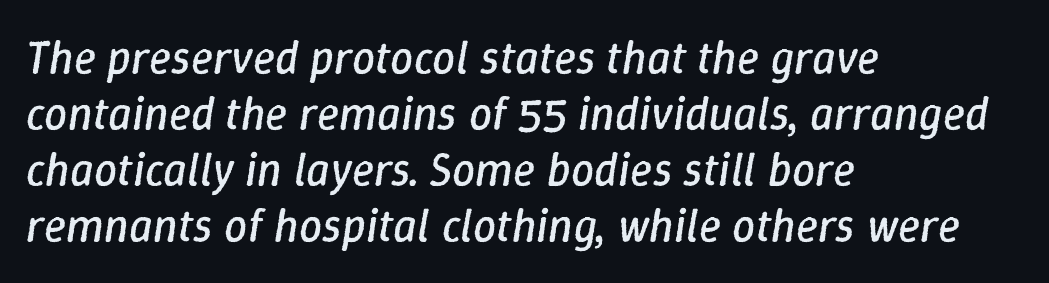
{"italic": "yes", "lean": "right", "slant_degrees": 9, "bold": "no", "weight": "regular", "width": "normal", "stroke_contrast": "low", "x_height": "medium", "monospaced": "no", "underline": "no", "align": "left", "line_spacing_ratio": 1.22, "letter_spacing": "normal", "letter_spacing_em": 0.0, "glyph_px": 46}
